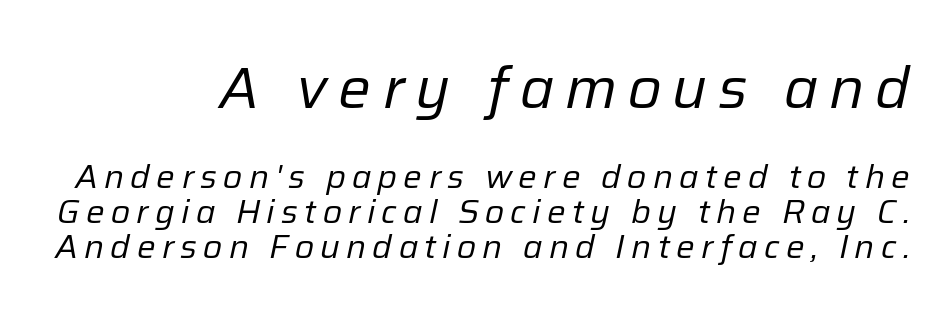
The cut favours lightness, reaching ordinary text weight at its darkest. The specimen reads as italic at a glance. No word sits above an underline. You could not count columns in this text — the font is proportionally spaced.
